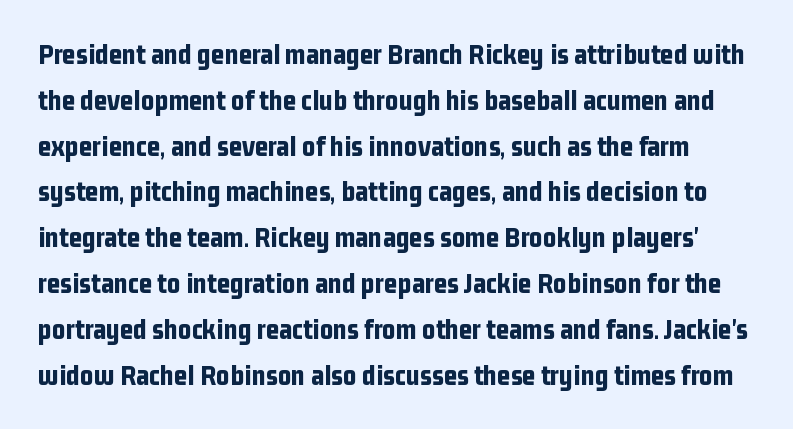
The image shows 29 px bold, condensed sans-serif type, upright; set normal line spacing (1.58x), normal letter spacing, not underlined; low stroke contrast and a medium x-height.
